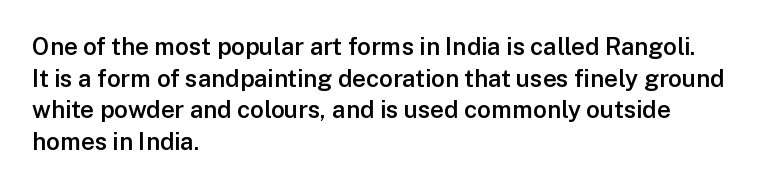
Q: Is the text bold? A: Semi-bold.
Q: Is the text italic (slanted)? A: No, it is upright.
Q: Is the text underlined? A: No.
Q: How is the paragraph aligned? A: Left-aligned.
Q: Is the spacing between letters normal or unusually wide? A: Normal.
Q: Is the spacing between lines tight, normal or loose? A: Normal.
